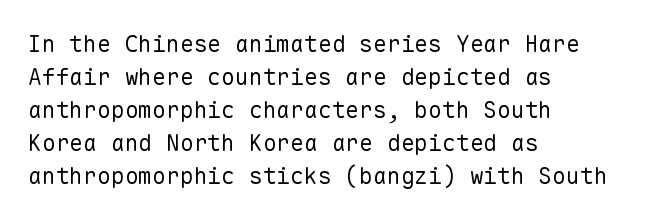
Q: Is the text bold? A: No.
Q: Is the text italic (slanted)? A: No, it is upright.
Q: Is the text underlined? A: No.
Q: How is the paragraph aligned? A: Left-aligned.
Q: Is the spacing between letters normal or unusually wide? A: Normal.
Q: Is the spacing between lines tight, normal or loose? A: Normal.
